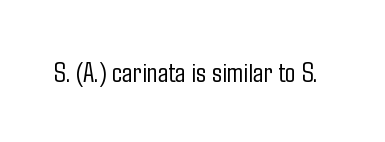
Note: no serifs on the glyphs. You can tell it's not italic because the verticals are truly vertical. On a weight scale, this lands at 450 or below. Rule under the text: the space is simply empty. Is this a fixed-width face? No — the glyphs have proportional, varying widths.
